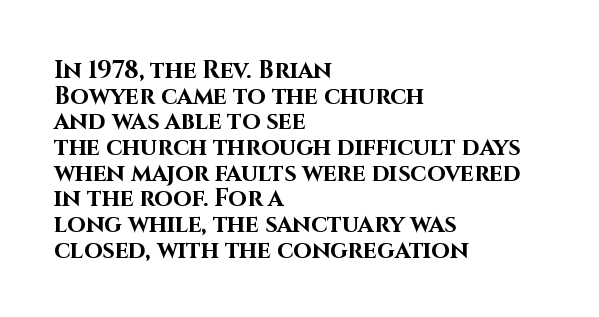
The image shows 24 px bold type, upright; set left-aligned, tight line spacing (1.07x), normal letter spacing, not underlined.
